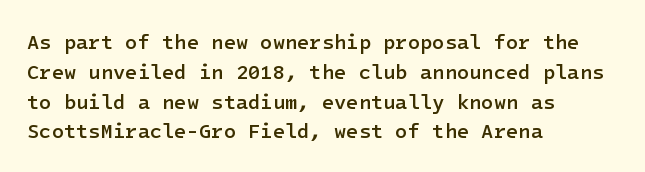
The image shows 20 px text type, upright; set left-aligned, normal line spacing (1.49x), normal letter spacing, not underlined.
